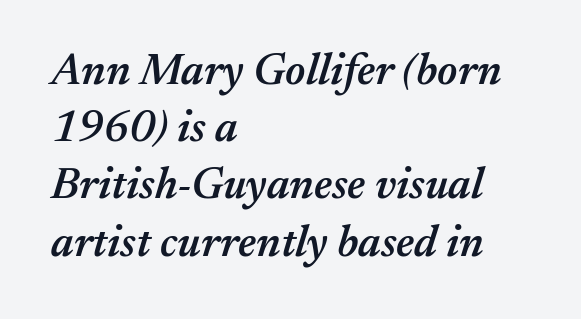
The passage shown is typed in a proportional face where columns would drift. Quick note: interline space is typical. This sample is left-justified, so line endings fall wherever the words run out. Plain, unruled lines of type. The rendering uses a semibold face; strokes are thickened but not to full bold. The tracking reads as untouched default to a designer's eye.
